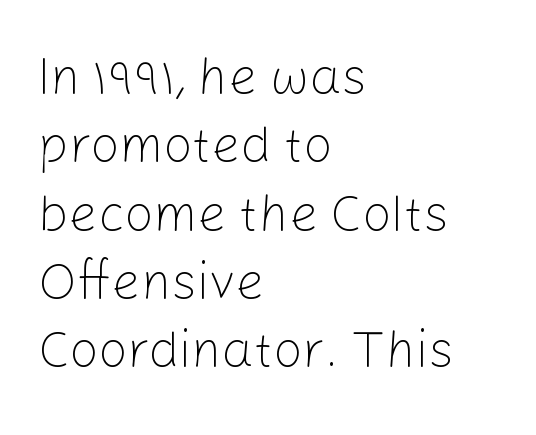
The letters advance in unequal steps, a hallmark of proportional type. The lettering holds an erect, upright posture throughout. The type is set solid horizontally, with unmodified tracking. Serifs: no, the terminals of the letterforms are clean. Ink coverage per letter is moderate at most.
